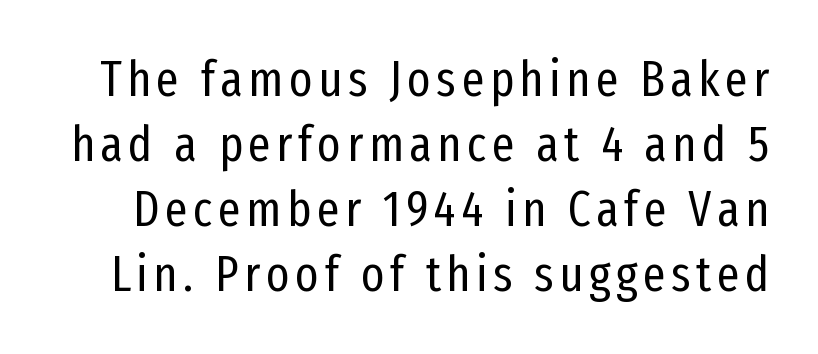
{"serif": "no", "italic": "no", "bold": "no", "weight": "regular", "width": "condensed", "stroke_contrast": "low", "x_height": "medium", "monospaced": "no", "underline": "no", "line_spacing": "normal", "line_spacing_ratio": 1.3, "glyph_px": 50}
